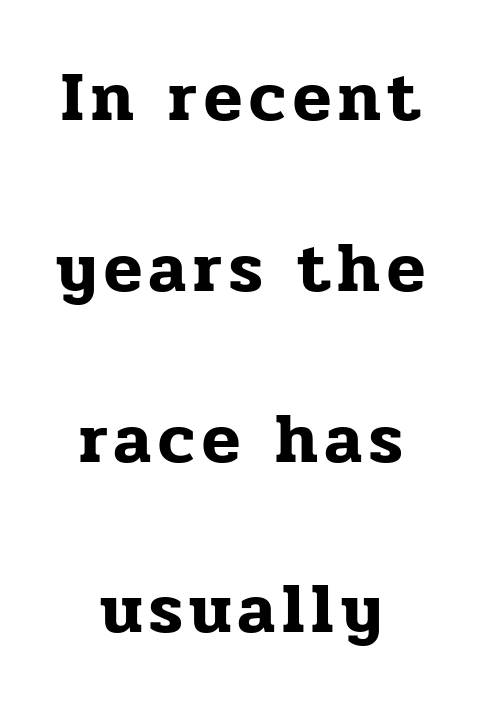
{"serif": "yes", "italic": "no", "width": "normal", "stroke_contrast": "low", "x_height": "medium", "monospaced": "no", "underline": "no", "align": "center", "line_spacing": "loose", "line_spacing_ratio": 2.44, "glyph_px": 70}
